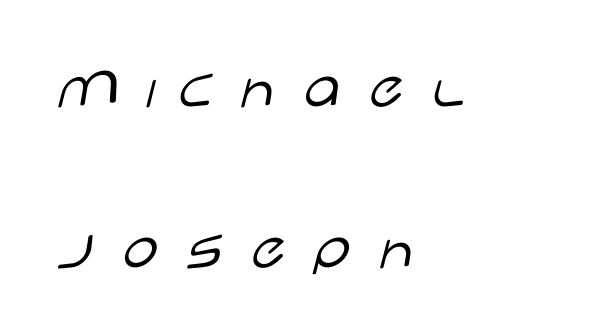
{"serif": "no", "bold": "no", "weight": "light", "width": "wide", "stroke_contrast": "low", "x_height": "large", "monospaced": "no", "underline": "no", "align": "left", "line_spacing": "loose", "line_spacing_ratio": 2.47, "letter_spacing": "wide", "letter_spacing_em": 0.29, "glyph_px": 65}
